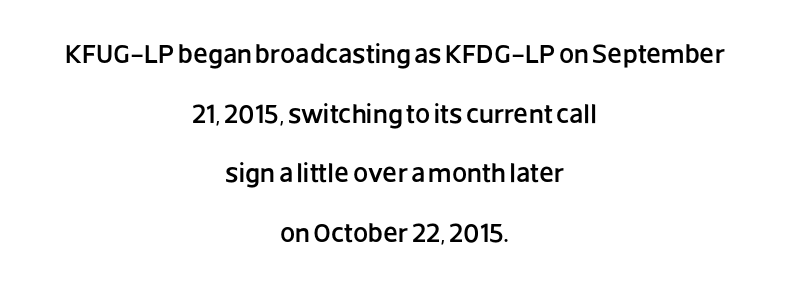
Q: Is the text italic (slanted)? A: No, it is upright.
Q: Is the text underlined? A: No.
Q: How is the paragraph aligned? A: Centered.
Q: Is the spacing between letters normal or unusually wide? A: Normal.
Q: Is the spacing between lines tight, normal or loose? A: Loose.
